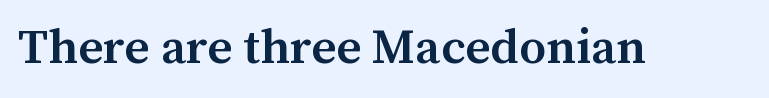
Ordinary non-slanted type is in use. Spacing verdict: proportional, widths tailored to each character. Unlike a clean sans, this face finishes its strokes with serifs. Characters follow at the spacing the type designer built in.
